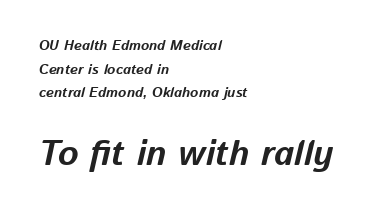
The image shows 35 px bold type, italic (leaning right); set left-aligned, normal line spacing (1.69x), normal letter spacing, not underlined; the second (bottom) block is 2.5x larger; low stroke contrast and a medium x-height.
